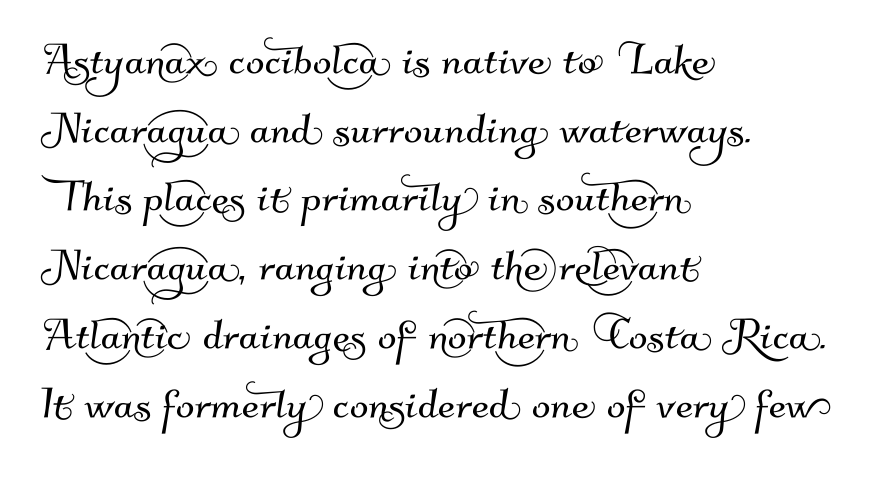
{"serif": "no", "width": "normal", "stroke_contrast": "medium", "x_height": "small", "monospaced": "no", "underline": "no", "align": "left", "line_spacing": "normal", "line_spacing_ratio": 1.25, "letter_spacing": "normal", "letter_spacing_em": 0.0, "glyph_px": 55}
